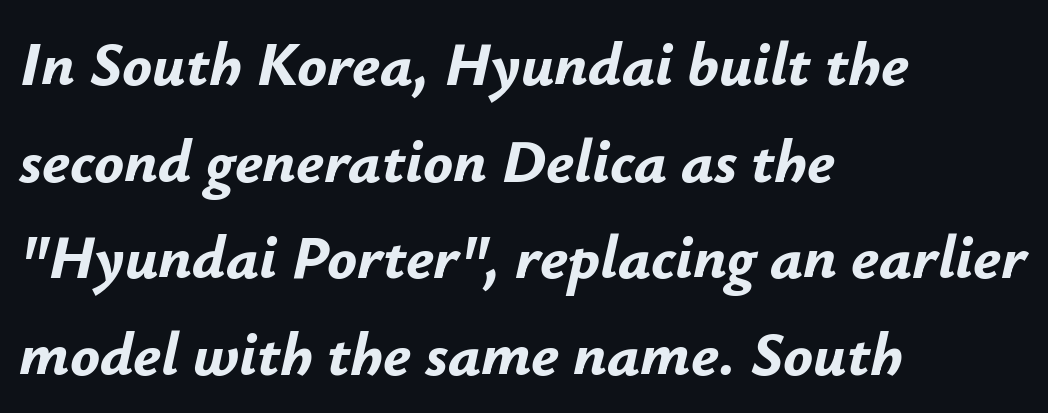
Check the space under the baseline: it is left empty. The lines in this sample share a left origin and differ only in where they stop. The rows are spaced the way most documents space them. Short note: letters normally spaced. The font's italic variant was chosen for this text. The strokes are fattened all the way to bold.
